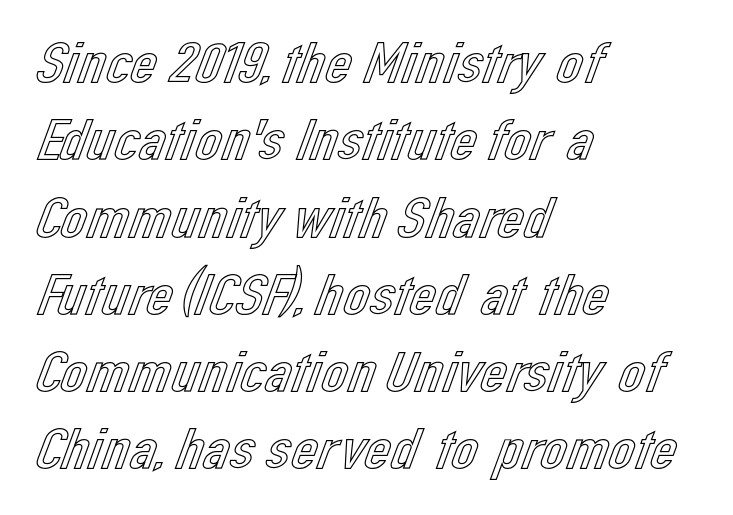
{"width": "normal", "x_height": "medium", "monospaced": "no", "underline": "no", "align": "left", "line_spacing": "normal", "line_spacing_ratio": 1.31, "letter_spacing": "normal", "letter_spacing_em": 0.0, "glyph_px": 59}
